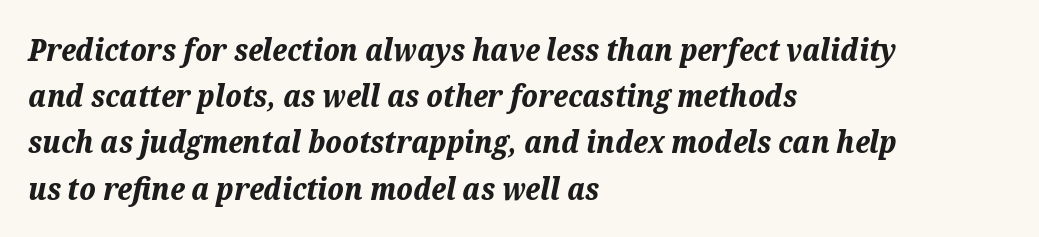
{"italic": "yes", "lean": "right", "slant_degrees": 12, "bold": "yes", "weight": "bold", "width": "normal", "stroke_contrast": "medium", "x_height": "medium", "monospaced": "no", "underline": "no", "align": "left", "line_spacing": "normal", "line_spacing_ratio": 1.54, "letter_spacing": "normal", "letter_spacing_em": 0.0, "glyph_px": 30}
